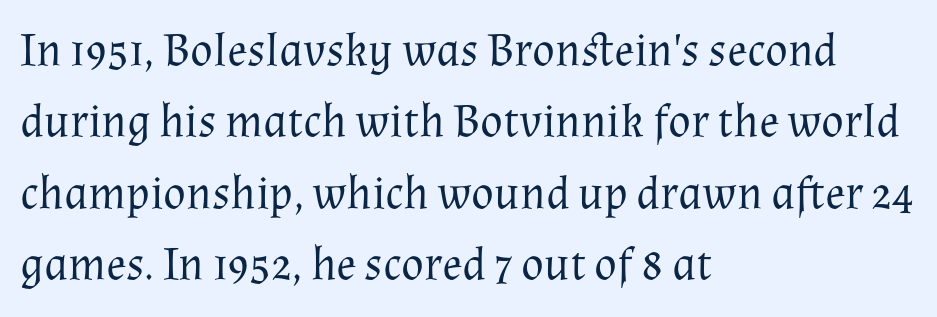
The glyphs in this specimen are seriffed. Every character sits straight up, as roman type does. The letterforms sit shoulder to shoulder at normal distance. The passage shown is typed in a proportional face where columns would drift. The line-height multiplier appears to be the usual default.
